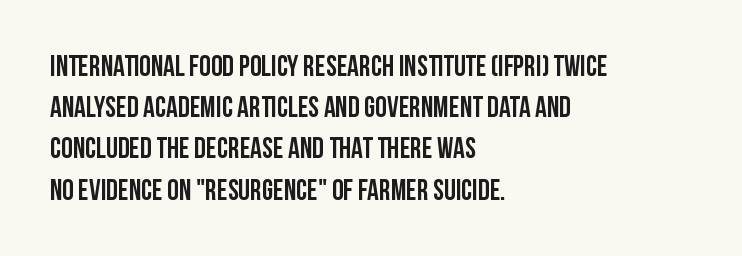
A bare baseline throughout the passage. Rendered with straight, roman letterforms. Glyph-to-glyph distance matches everyday printed text. Which margin do the lines hug? The left one — the right edge is uneven. Each new line begins a customary step beneath the previous one.
